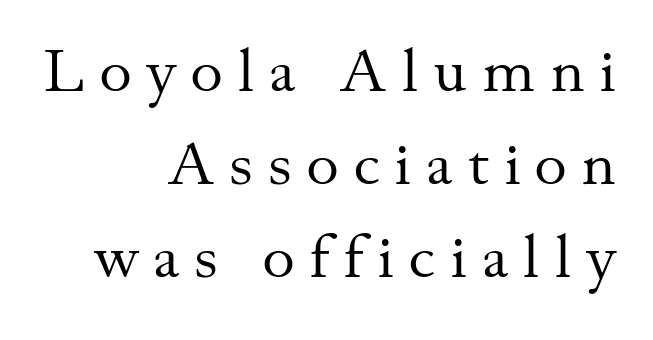
The image shows 62 px regular-weight serif type, upright; set right-aligned, normal line spacing (1.5x), unusually wide letter spacing (+0.24 em), not underlined; medium stroke contrast and a small x-height.
